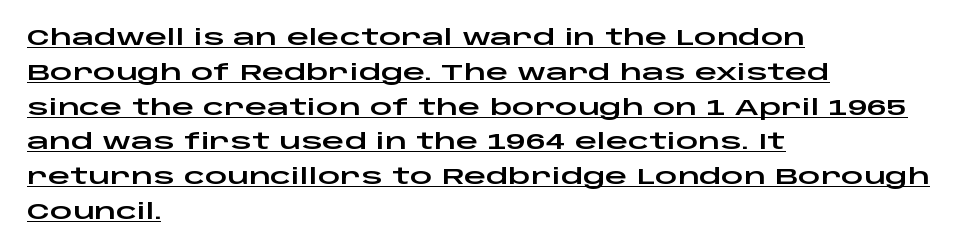
The image shows 22 px text type, upright; set left-aligned, normal line spacing (1.58x), normal letter spacing, underlined.
